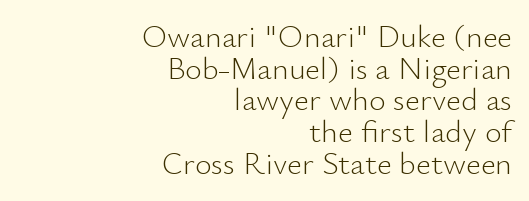
Q: Is the text bold? A: No.
Q: Is the text italic (slanted)? A: No, it is upright.
Q: Is the typeface a serif or a sans-serif typeface? A: Sans-serif.
Q: Is the text underlined? A: No.
Q: How is the paragraph aligned? A: Right-aligned.
Q: Is the spacing between letters normal or unusually wide? A: Normal.
Q: Is the spacing between lines tight, normal or loose? A: Tight.
Q: Width (condensed, normal, or wide)? A: Normal.
Q: Stroke contrast? A: Low.
Q: x-height? A: Small.
Q: Monospaced? A: No.
